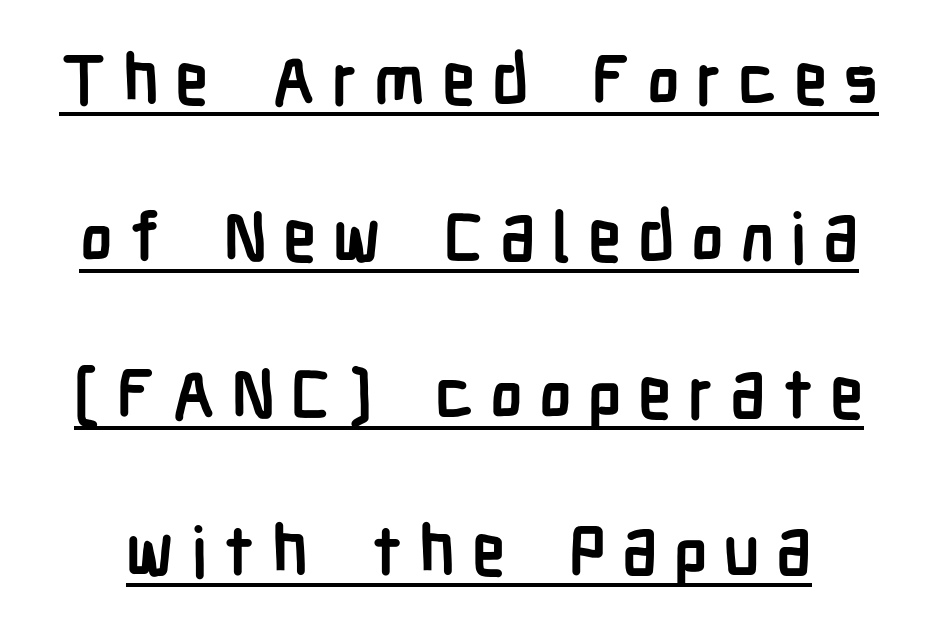
Q: Is the text bold? A: Yes.
Q: Is the text italic (slanted)? A: No, it is upright.
Q: Is the typeface a serif or a sans-serif typeface? A: Sans-serif.
Q: Is the text underlined? A: Yes.
Q: Is the spacing between letters normal or unusually wide? A: Unusually wide.
Q: Is the spacing between lines tight, normal or loose? A: Loose.
Q: Width (condensed, normal, or wide)? A: Condensed.
Q: Stroke contrast? A: Low.
Q: x-height? A: Medium.
Q: Monospaced? A: No.
